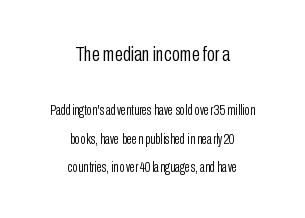
The image shows 21 px text type, upright; set centered, loose line spacing (2.05x), normal letter spacing, not underlined; the first (top) block is 1.5x larger.
